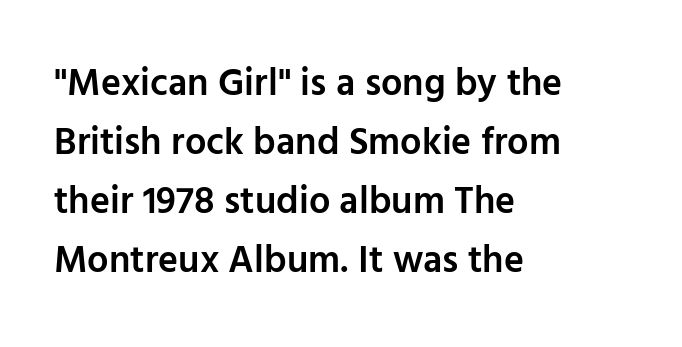
{"serif": "no", "italic": "no", "bold": "semi", "weight": "semibold", "width": "normal", "stroke_contrast": "low", "x_height": "medium", "monospaced": "no", "underline": "no", "align": "left", "line_spacing": "normal", "line_spacing_ratio": 1.55, "letter_spacing": "normal", "letter_spacing_em": 0.0, "glyph_px": 38}
